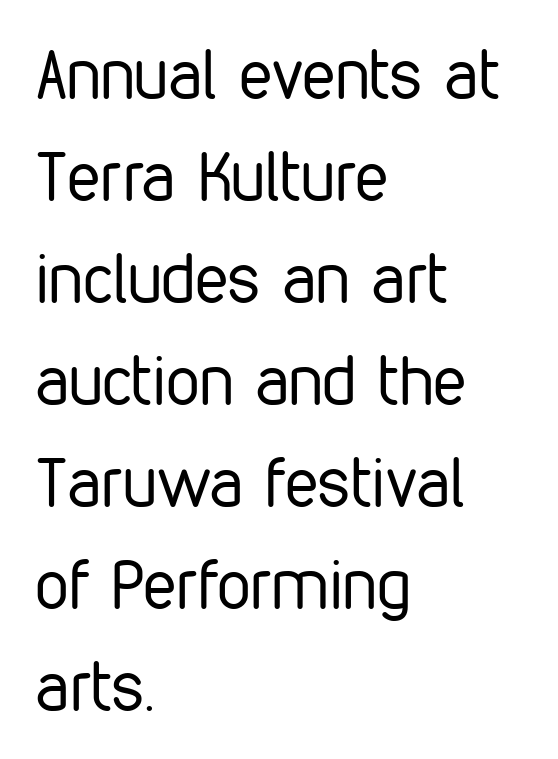
Q: Is the text bold? A: No.
Q: Is the text italic (slanted)? A: No, it is upright.
Q: Is the typeface a serif or a sans-serif typeface? A: Sans-serif.
Q: Is the text underlined? A: No.
Q: How is the paragraph aligned? A: Left-aligned.
Q: Is the spacing between letters normal or unusually wide? A: Normal.
Q: Is the spacing between lines tight, normal or loose? A: Normal.
Q: Width (condensed, normal, or wide)? A: Condensed.
Q: Stroke contrast? A: Low.
Q: x-height? A: Medium.
Q: Monospaced? A: No.
